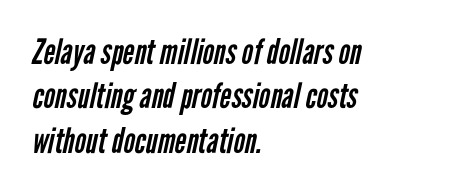
Observe the absence of serifs on each vertical stroke in this sample. Each letter keeps its own natural width here, so spacing adapts to shape. Nobody drew a line under any word here. The face looks like a standard text weight, possibly lighter. Typeset ragged right — the left edge is the straight one.
